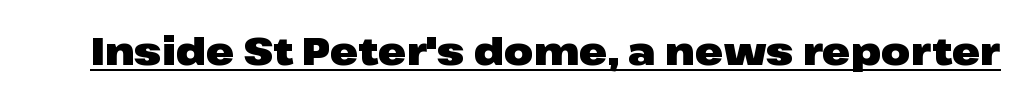
{"serif": "no", "italic": "no", "bold": "yes", "weight": "heavy", "width": "wide", "stroke_contrast": "low", "x_height": "medium", "monospaced": "no", "underline": "yes", "letter_spacing": "normal", "letter_spacing_em": 0.0, "glyph_px": 38}
